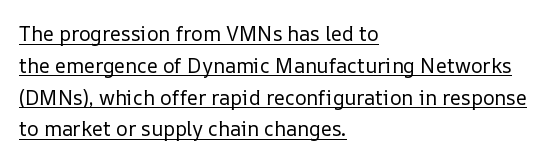
The lines sit at an ordinary, default distance from one another. The compositor pushed each line to the left boundary. These lines were composed using upright roman letters. The specimen includes a rule beneath the text block's lines. Counters stay open thanks to moderate or lighter strokes. Glyph-to-glyph distance matches everyday printed text.
